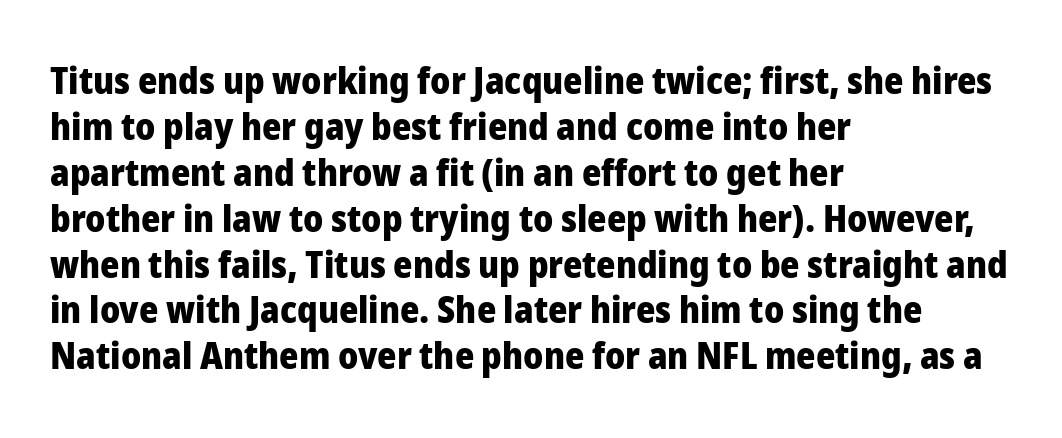
{"serif": "no", "italic": "no", "bold": "yes", "weight": "heavy", "width": "normal", "stroke_contrast": "low", "x_height": "medium", "monospaced": "no", "underline": "no", "align": "left", "line_spacing_ratio": 1.24, "letter_spacing": "normal", "letter_spacing_em": 0.0, "glyph_px": 37}
